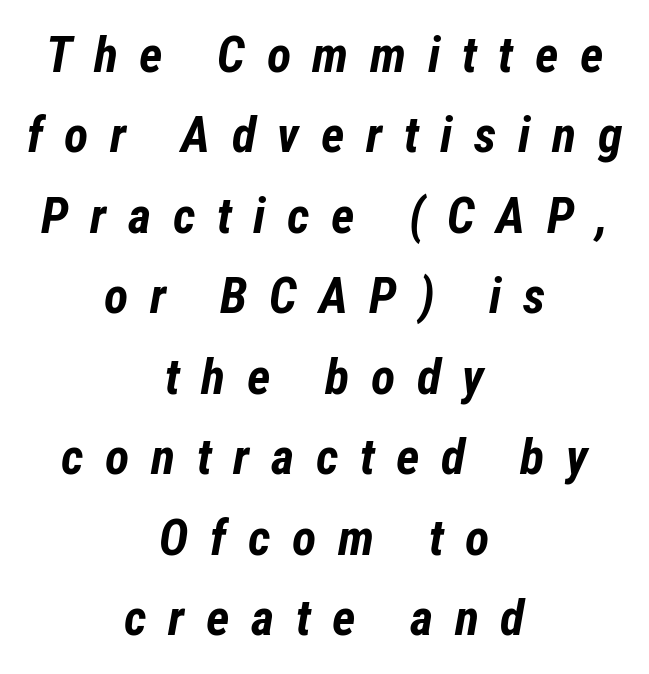
{"italic": "yes", "lean": "right", "slant_degrees": 12, "bold": "yes", "weight": "bold", "width": "condensed", "stroke_contrast": "low", "x_height": "medium", "monospaced": "no", "underline": "no", "align": "center", "line_spacing": "normal", "line_spacing_ratio": 1.61, "letter_spacing": "wide", "letter_spacing_em": 0.43, "glyph_px": 50}
